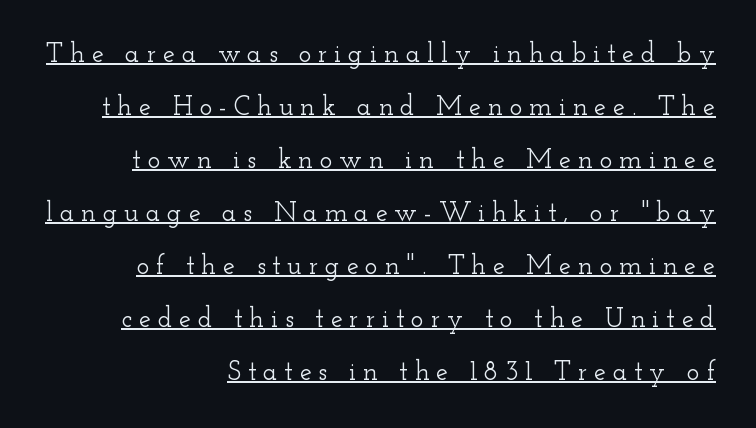
Unlike italic type, these characters show no tilt at all. Between one letter and the next there's a generous, obvious gap. Alignment: flush right. The passage shown is underscored from start to finish.
